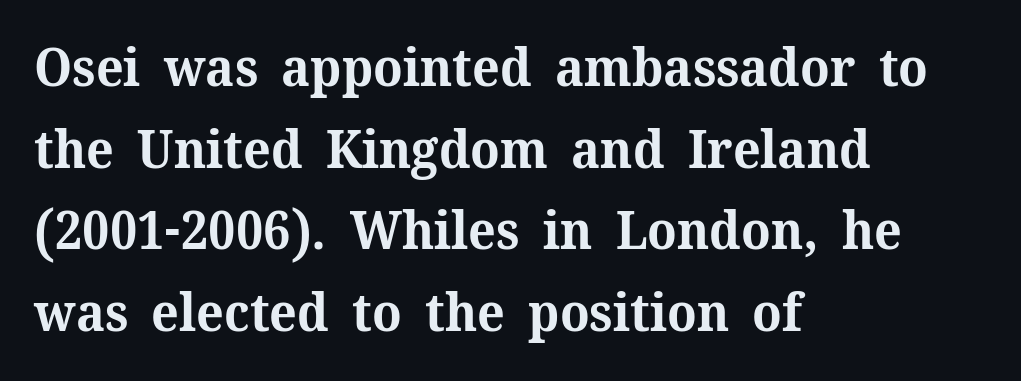
The image shows 52 px bold serif type, upright; set left-aligned, normal line spacing (1.57x), normal letter spacing, not underlined; medium stroke contrast and a medium x-height.
